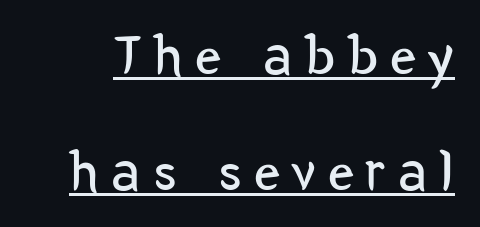
{"serif": "no", "italic": "no", "bold": "no", "weight": "regular", "width": "condensed", "stroke_contrast": "low", "x_height": "medium", "monospaced": "no", "underline": "yes", "line_spacing": "loose", "line_spacing_ratio": 2.0, "letter_spacing": "wide", "letter_spacing_em": 0.21, "glyph_px": 58}
